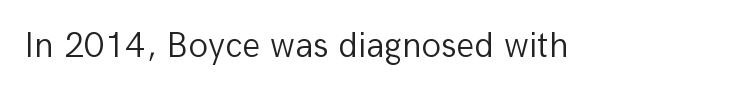
Each letter's strokes conclude bluntly, with no projecting serifs. Does the lettering tilt? It doesn't — this is upright. These lines are rendered in a variable-pitch font. The space directly below the letters is spotless.
